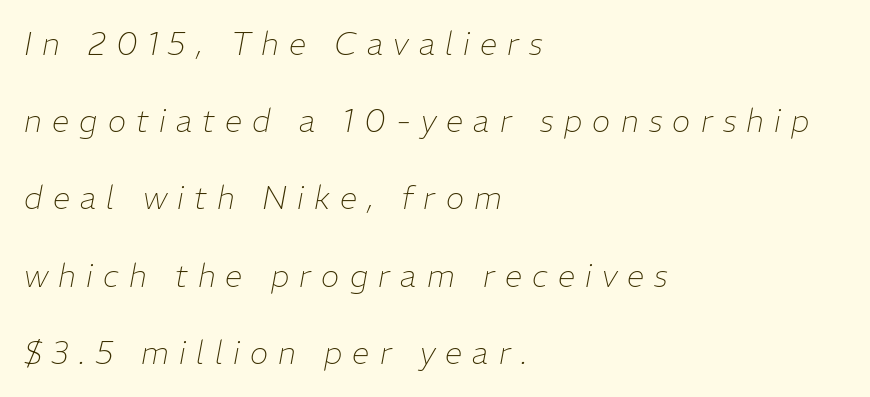
The image shows 31 px thin type, italic (leaning right); set left-aligned, loose line spacing (2.49x), unusually wide letter spacing (+0.33 em), not underlined; low stroke contrast and a medium x-height.
